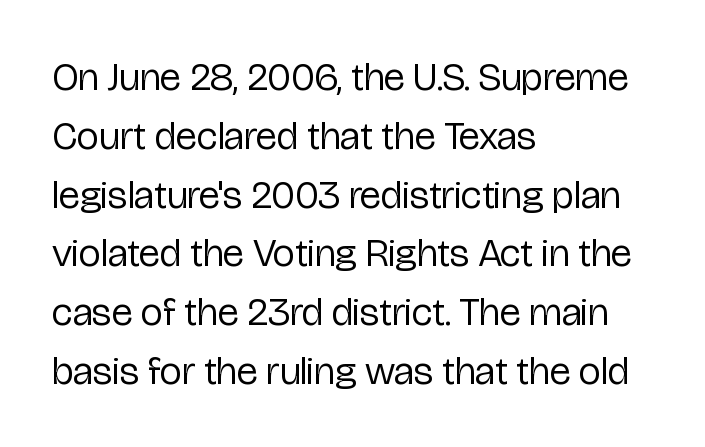
Q: Is the text bold? A: No.
Q: Is the text italic (slanted)? A: No, it is upright.
Q: Is the typeface a serif or a sans-serif typeface? A: Sans-serif.
Q: Is the text underlined? A: No.
Q: How is the paragraph aligned? A: Left-aligned.
Q: Is the spacing between letters normal or unusually wide? A: Normal.
Q: Is the spacing between lines tight, normal or loose? A: Normal.
Q: Width (condensed, normal, or wide)? A: Condensed.
Q: Stroke contrast? A: Low.
Q: x-height? A: Medium.
Q: Monospaced? A: No.
